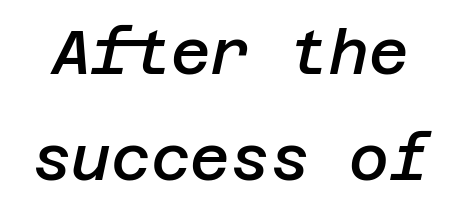
Does the lettering tilt? It does — this is italic. Descenders hang freely into open space. Default kerning and tracking; the words read as compact shapes. This is the in-between weight designers call semibold or demi.
